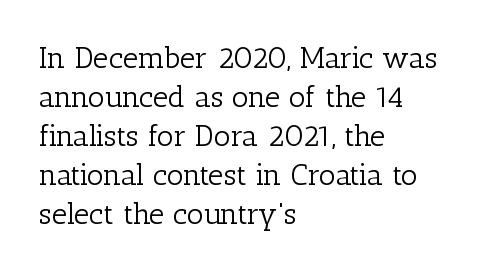
The image shows 30 px light serif type, upright; set left-aligned, normal line spacing (1.3x), normal letter spacing, not underlined; low stroke contrast and a medium x-height.
